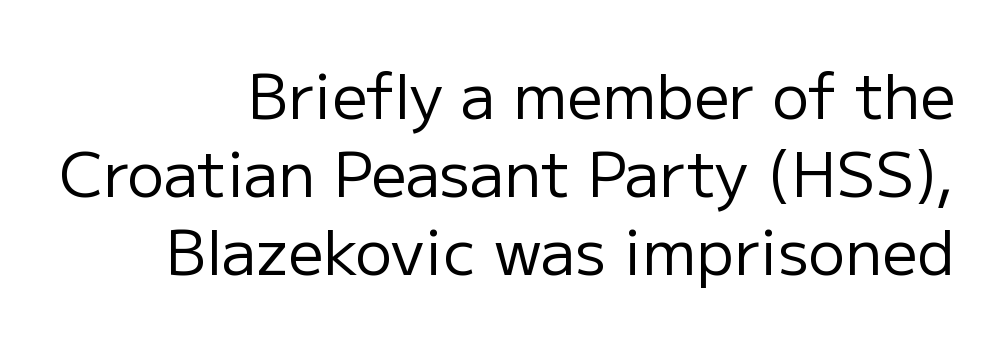
Q: Is the text bold? A: No.
Q: Is the text italic (slanted)? A: No, it is upright.
Q: Is the typeface a serif or a sans-serif typeface? A: Sans-serif.
Q: Is the text underlined? A: No.
Q: How is the paragraph aligned? A: Right-aligned.
Q: Is the spacing between letters normal or unusually wide? A: Normal.
Q: Is the spacing between lines tight, normal or loose? A: Normal.
Q: Width (condensed, normal, or wide)? A: Normal.
Q: Stroke contrast? A: Low.
Q: x-height? A: Medium.
Q: Monospaced? A: No.
